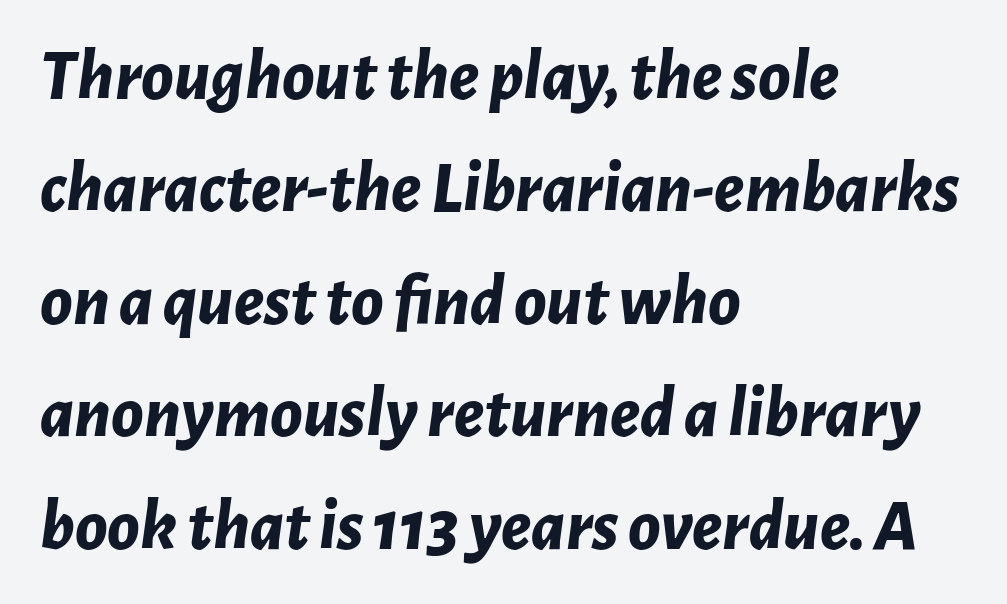
{"italic": "yes", "lean": "right", "slant_degrees": 7, "bold": "yes", "weight": "bold", "width": "normal", "stroke_contrast": "low", "x_height": "medium", "monospaced": "no", "underline": "no", "align": "left", "line_spacing": "normal", "line_spacing_ratio": 1.54, "letter_spacing": "normal", "letter_spacing_em": 0.0, "glyph_px": 73}
